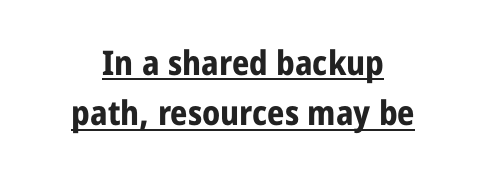
The designer left line spacing at the default. Observe the ordinary spacing: letters are neighbours, not strangers. The typography opts for an upright posture over an oblique one. You could not count columns in this text — the font is proportionally spaced.
